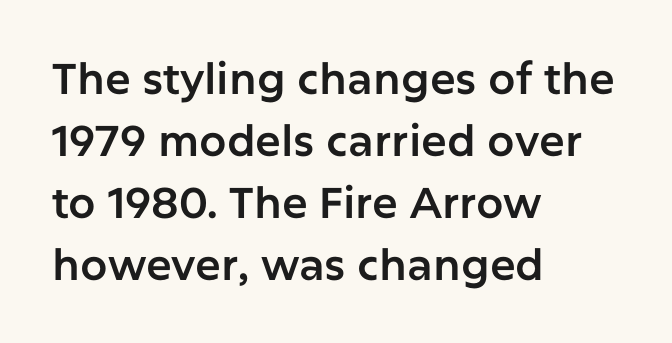
{"serif": "no", "italic": "no", "width": "normal", "stroke_contrast": "low", "x_height": "medium", "monospaced": "no", "underline": "no", "align": "left", "line_spacing": "normal", "line_spacing_ratio": 1.44, "letter_spacing": "normal", "letter_spacing_em": 0.0, "glyph_px": 43}
